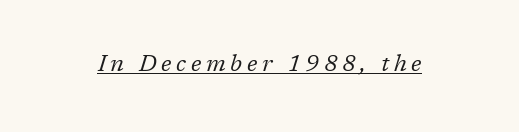
Q: Is the text bold? A: No.
Q: Is the text italic (slanted)? A: Yes, it leans right by about 17 degrees.
Q: Is the text underlined? A: Yes.
Q: Is the spacing between letters normal or unusually wide? A: Unusually wide.
